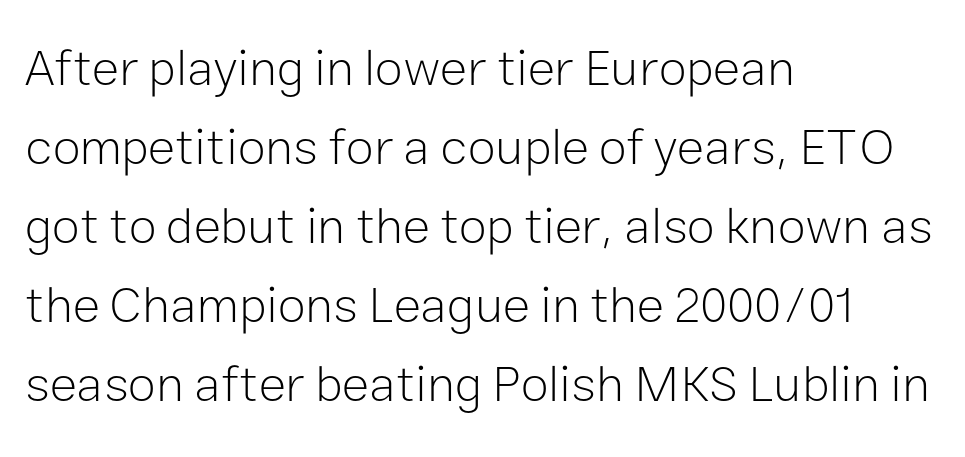
The image shows 51 px light sans-serif type, upright; set left-aligned, normal line spacing (1.55x), normal letter spacing, not underlined; low stroke contrast and a medium x-height.
